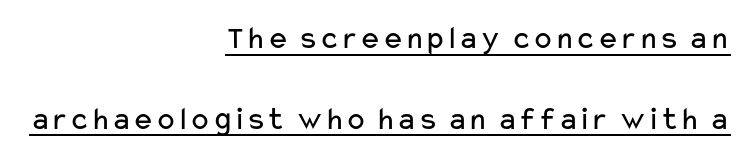
Caption: standard tracking, unaltered. This is underlined copy, the kind a proofreader might mark for attention. Style check: upright. The rendering uses a large line-height, opening up the rows. The face used here is proportionally spaced, like ordinary book or web type. The text was rendered using a sans face with plain stroke endings.
